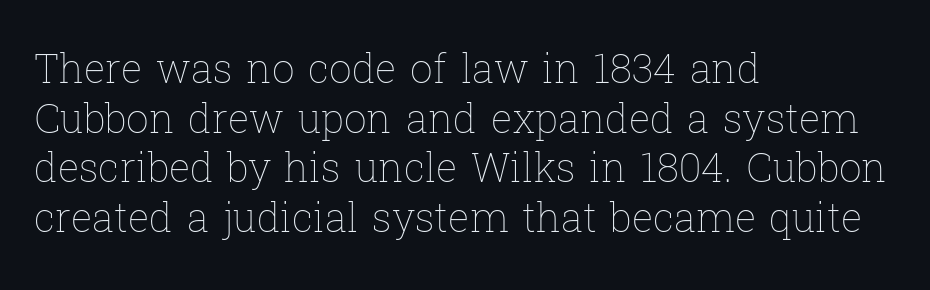
The image shows 40 px thin type, upright; set left-aligned, line spacing 1.24x, normal letter spacing, not underlined; low stroke contrast and a medium x-height.
